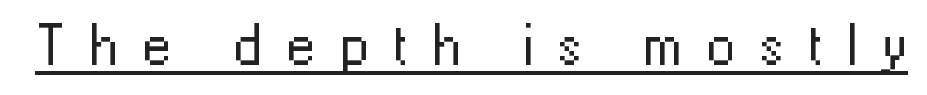
These lines are rendered in a variable-pitch font. The passage shown is underscored from start to finish. Ink coverage per letter is moderate at most. Check where the strokes stop: nothing finishes them off — pure sans.
